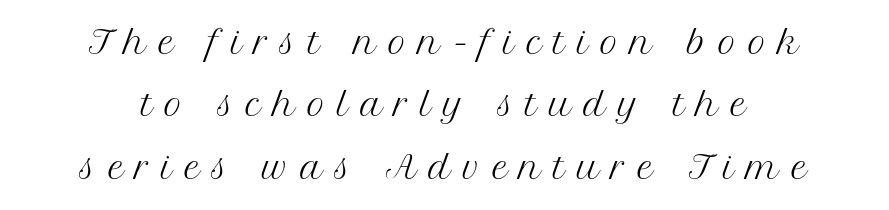
Q: Is the text bold? A: No.
Q: Is the text italic (slanted)? A: Yes.
Q: Is the typeface a serif or a sans-serif typeface? A: Serif.
Q: Is the text underlined? A: No.
Q: How is the paragraph aligned? A: Centered.
Q: Is the spacing between letters normal or unusually wide? A: Unusually wide.
Q: Is the spacing between lines tight, normal or loose? A: Loose.
Q: Width (condensed, normal, or wide)? A: Normal.
Q: Stroke contrast? A: Medium.
Q: x-height? A: Medium.
Q: Monospaced? A: No.
